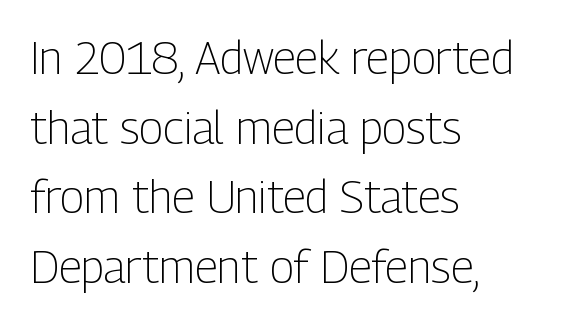
The image shows 45 px light, condensed sans-serif type, upright; set left-aligned, normal line spacing (1.55x), normal letter spacing, not underlined; low stroke contrast and a medium x-height.
